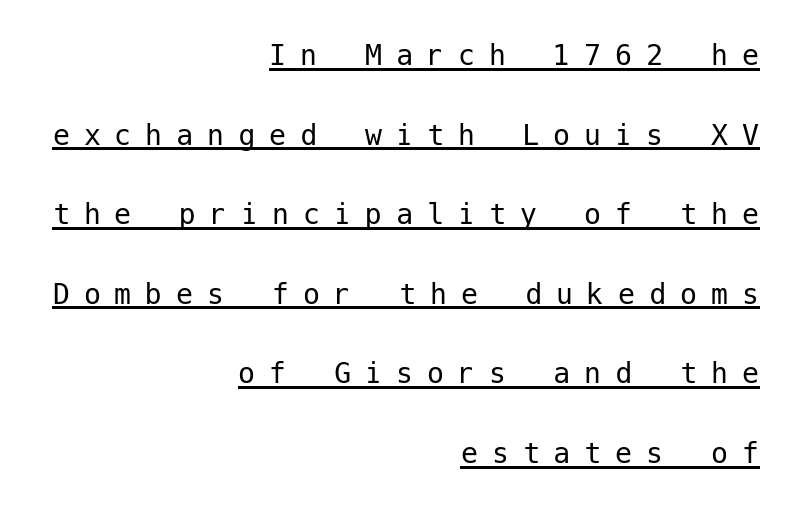
{"serif": "no", "italic": "no", "bold": "no", "weight": "regular", "width": "normal", "stroke_contrast": "low", "x_height": "medium", "underline": "yes", "align": "right", "line_spacing": "loose", "line_spacing_ratio": 2.34, "letter_spacing": "wide", "letter_spacing_em": 0.41, "glyph_px": 34}
